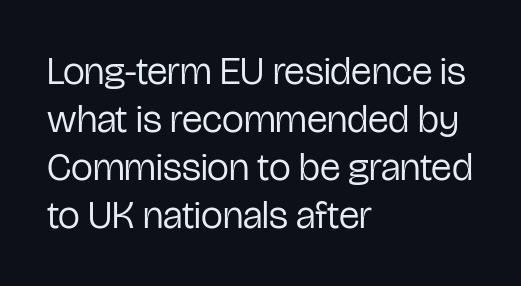
The type is set solid horizontally, with unmodified tracking. A classic flush-left, rag-right setting is used for this passage. The rendering uses natural spacing where letterforms have individual widths. The weight would be labelled regular, book, light, or lighter still. The characters display no serif detailing; their extremities are plain.
